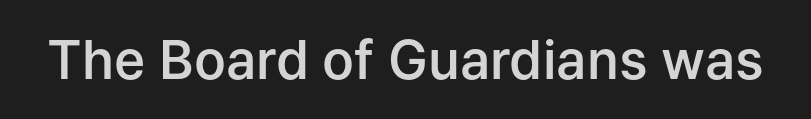
{"serif": "no", "italic": "no", "bold": "semi", "weight": "semibold", "width": "normal", "stroke_contrast": "low", "x_height": "medium", "monospaced": "no", "underline": "no", "letter_spacing": "normal", "letter_spacing_em": 0.0, "glyph_px": 53}
